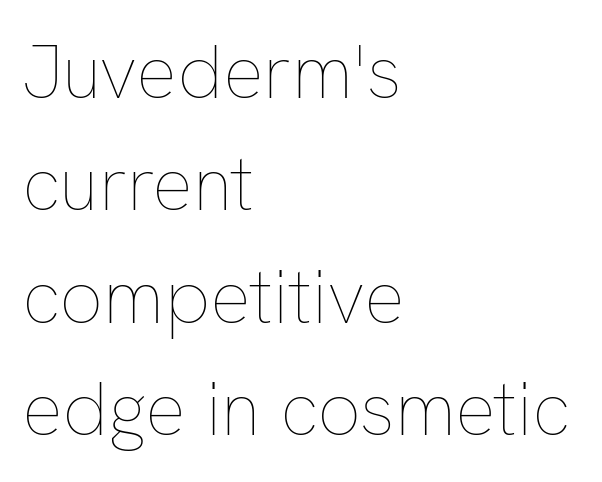
The image shows 76 px thin type, upright; set left-aligned, normal line spacing (1.48x), normal letter spacing, not underlined; low stroke contrast and a medium x-height.
